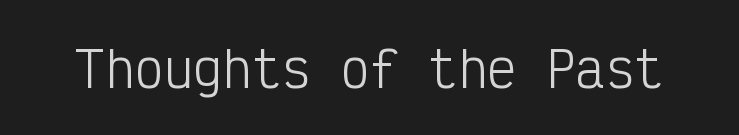
{"serif": "no", "italic": "no", "bold": "no", "weight": "light", "width": "condensed", "stroke_contrast": "low", "x_height": "medium", "monospaced": "yes", "underline": "no", "letter_spacing": "normal", "letter_spacing_em": 0.0, "glyph_px": 49}
